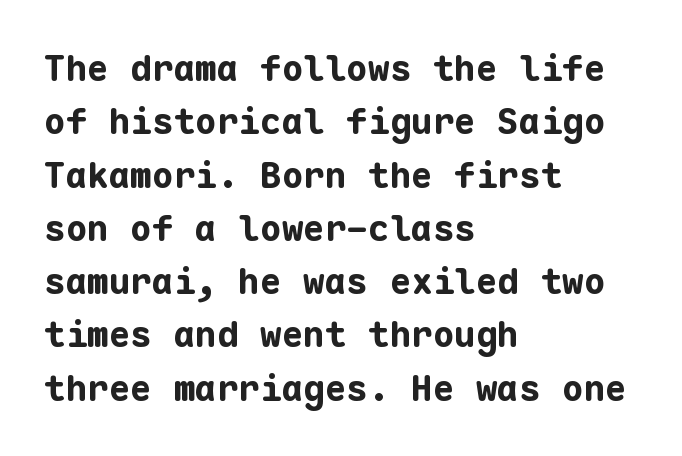
{"serif": "no", "italic": "no", "bold": "yes", "weight": "bold", "width": "normal", "stroke_contrast": "low", "x_height": "medium", "monospaced": "yes", "underline": "no", "align": "left", "line_spacing": "normal", "line_spacing_ratio": 1.48, "letter_spacing": "normal", "letter_spacing_em": 0.0, "glyph_px": 36}
